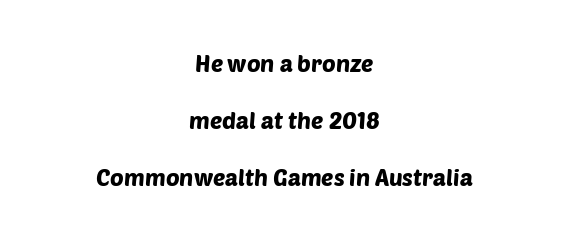
Q: Is the text underlined? A: No.
Q: How is the paragraph aligned? A: Centered.
Q: Is the spacing between letters normal or unusually wide? A: Normal.
Q: Is the spacing between lines tight, normal or loose? A: Loose.
